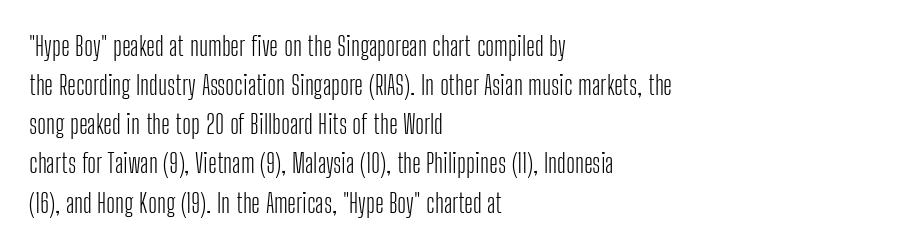
{"italic": "no", "bold": "no", "underline": "no", "align": "left", "line_spacing": "normal", "line_spacing_ratio": 1.45, "letter_spacing": "normal", "letter_spacing_em": 0.0, "glyph_px": 27}
